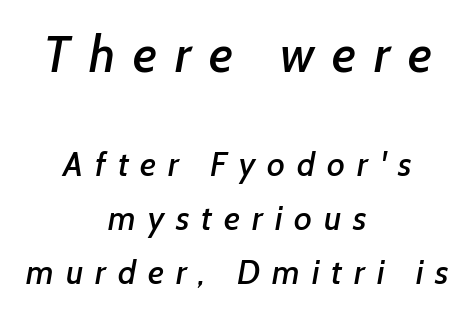
The image shows 51 px sans-serif type; set centered, normal line spacing (1.58x), unusually wide letter spacing (+0.35 em), not underlined; the first (top) block is 1.5x larger; low stroke contrast and a medium x-height.
